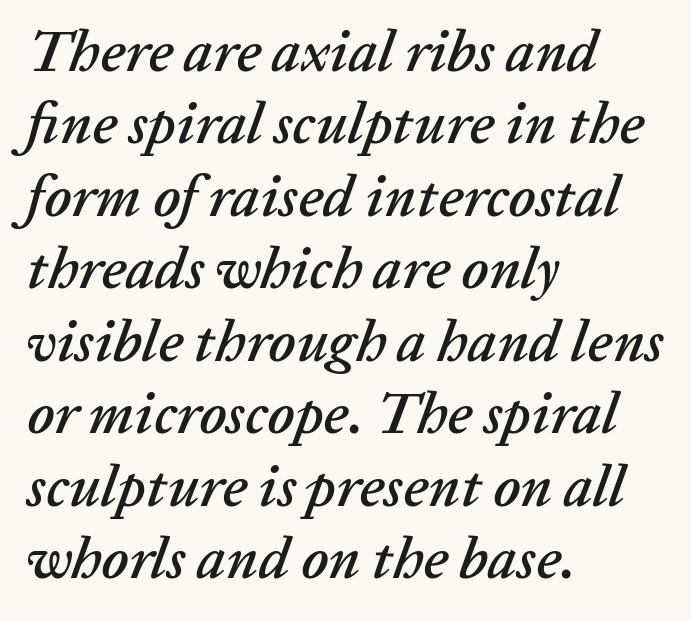
The image shows 58 px text type, italic (leaning right); set left-aligned, normal line spacing (1.25x), normal letter spacing, not underlined; low stroke contrast and a medium x-height.
